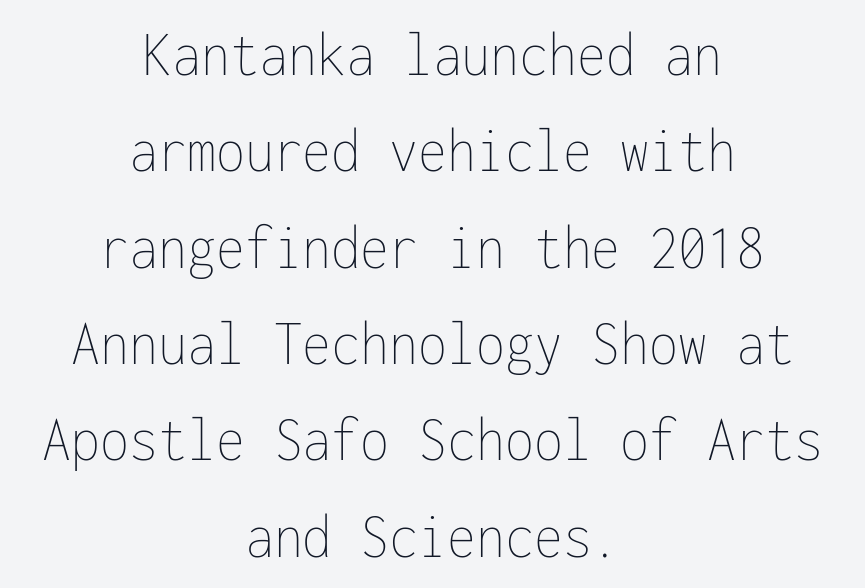
These lines are centered, leaving both edges ragged. Weight: not bold — regular or lighter. Rule under the text: the space is simply empty. The letters march in equal steps, a hallmark of fixed-pitch type. The passage shown has conventional tracking throughout.
